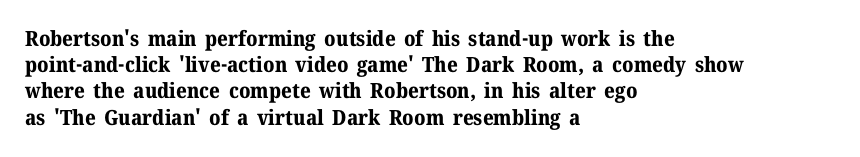
Q: Is the text bold? A: Yes.
Q: Is the text italic (slanted)? A: No, it is upright.
Q: Is the text underlined? A: No.
Q: How is the paragraph aligned? A: Left-aligned.
Q: Is the spacing between letters normal or unusually wide? A: Normal.
Q: Is the spacing between lines tight, normal or loose? A: Normal.
